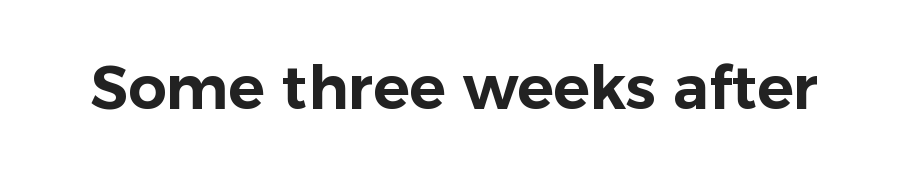
{"serif": "no", "italic": "no", "width": "normal", "stroke_contrast": "low", "x_height": "medium", "monospaced": "no", "underline": "no", "letter_spacing": "normal", "letter_spacing_em": 0.0, "glyph_px": 60}
